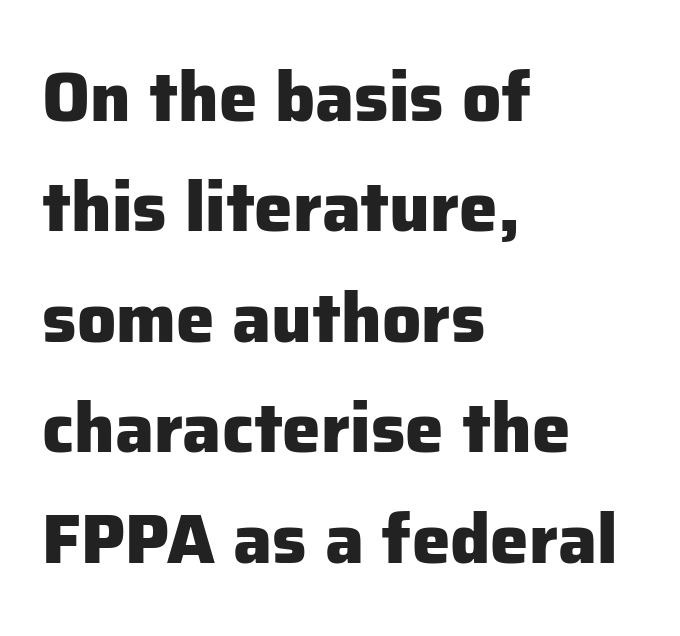
Q: Is the text bold? A: Yes.
Q: Is the text italic (slanted)? A: No, it is upright.
Q: Is the typeface a serif or a sans-serif typeface? A: Sans-serif.
Q: Is the text underlined? A: No.
Q: How is the paragraph aligned? A: Left-aligned.
Q: Is the spacing between letters normal or unusually wide? A: Normal.
Q: Is the spacing between lines tight, normal or loose? A: Normal.
Q: Width (condensed, normal, or wide)? A: Normal.
Q: Stroke contrast? A: Low.
Q: x-height? A: Medium.
Q: Monospaced? A: No.
